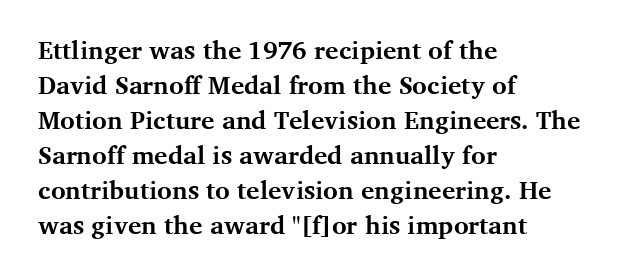
{"italic": "no", "bold": "yes", "underline": "no", "align": "left", "line_spacing": "normal", "line_spacing_ratio": 1.4, "letter_spacing": "normal", "letter_spacing_em": 0.0, "glyph_px": 25}
